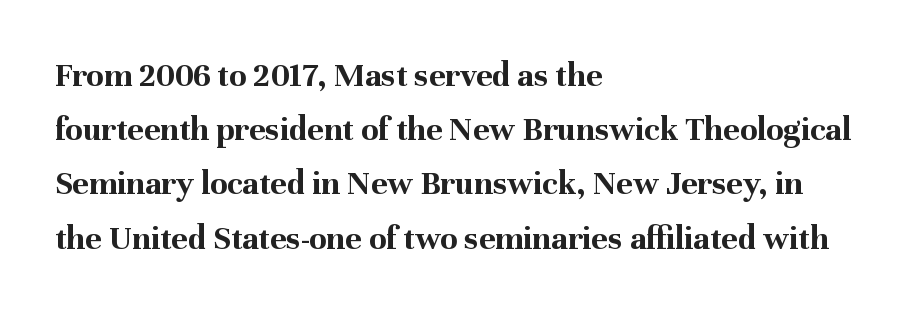
Q: Is the text bold? A: Yes.
Q: Is the text italic (slanted)? A: No, it is upright.
Q: Is the typeface a serif or a sans-serif typeface? A: Serif.
Q: Is the text underlined? A: No.
Q: How is the paragraph aligned? A: Left-aligned.
Q: Is the spacing between letters normal or unusually wide? A: Normal.
Q: Is the spacing between lines tight, normal or loose? A: Normal.
Q: Width (condensed, normal, or wide)? A: Normal.
Q: Stroke contrast? A: Medium.
Q: x-height? A: Medium.
Q: Monospaced? A: No.
